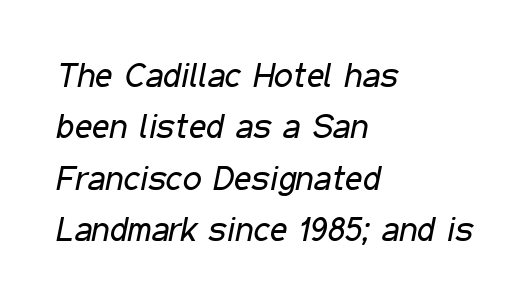
Q: Is the text bold? A: No.
Q: Is the text italic (slanted)? A: Yes, it leans right by about 11 degrees.
Q: Is the text underlined? A: No.
Q: How is the paragraph aligned? A: Left-aligned.
Q: Is the spacing between letters normal or unusually wide? A: Normal.
Q: Is the spacing between lines tight, normal or loose? A: Normal.
Q: Width (condensed, normal, or wide)? A: Condensed.
Q: Stroke contrast? A: Low.
Q: x-height? A: Medium.
Q: Monospaced? A: No.
